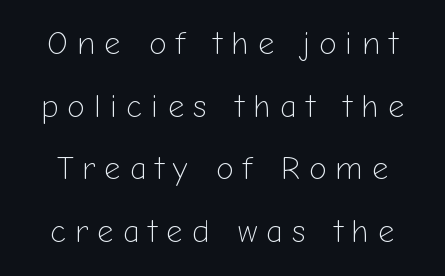
{"serif": "no", "italic": "no", "bold": "no", "weight": "light", "width": "normal", "stroke_contrast": "low", "x_height": "medium", "monospaced": "no", "underline": "no", "line_spacing": "loose", "line_spacing_ratio": 1.96, "letter_spacing": "wide", "letter_spacing_em": 0.28, "glyph_px": 32}
